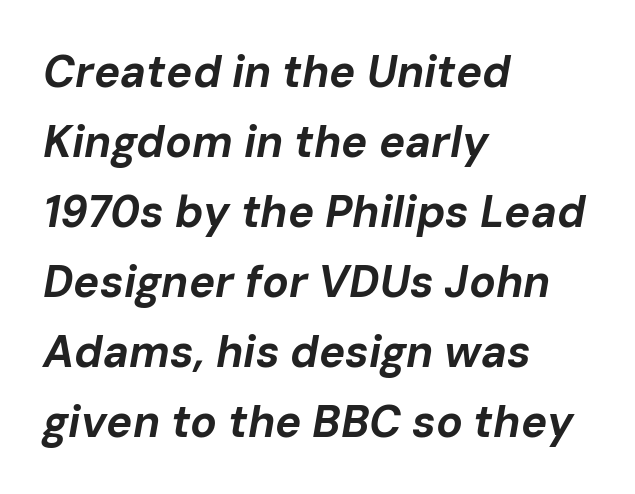
The image shows 44 px bold type, italic (leaning right); set left-aligned, normal line spacing (1.59x), normal letter spacing, not underlined; low stroke contrast and a medium x-height.
